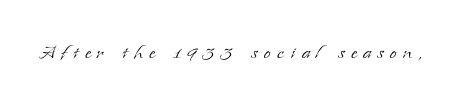
{"bold": "no", "underline": "no", "letter_spacing": "wide", "letter_spacing_em": 0.25, "glyph_px": 25}
